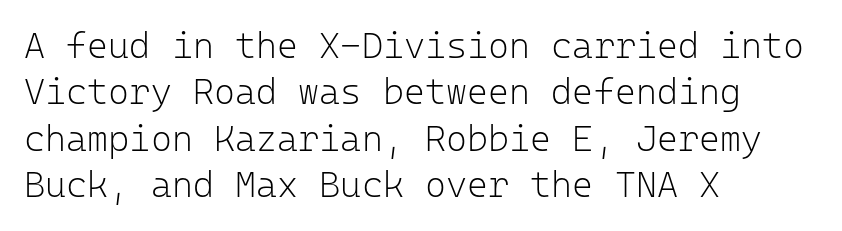
{"serif": "no", "italic": "no", "bold": "no", "weight": "light", "width": "normal", "stroke_contrast": "low", "x_height": "medium", "monospaced": "yes", "underline": "no", "align": "left", "line_spacing": "normal", "line_spacing_ratio": 1.29, "letter_spacing": "normal", "letter_spacing_em": 0.0, "glyph_px": 36}
